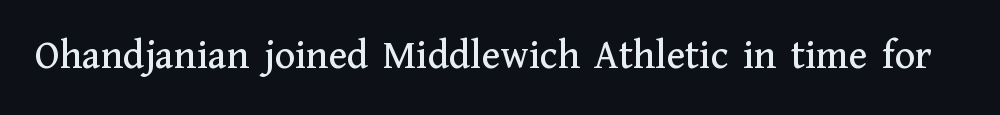
{"serif": "yes", "italic": "no", "width": "normal", "stroke_contrast": "medium", "x_height": "medium", "monospaced": "no", "underline": "no", "letter_spacing": "normal", "letter_spacing_em": 0.0, "glyph_px": 42}
